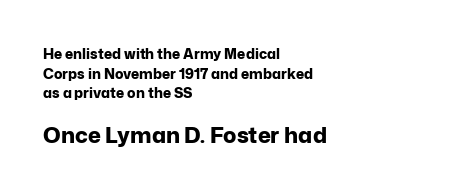
Q: Is the text bold? A: Yes.
Q: Is the text italic (slanted)? A: No, it is upright.
Q: Is the text underlined? A: No.
Q: How is the paragraph aligned? A: Left-aligned.
Q: Is the spacing between letters normal or unusually wide? A: Normal.
Q: Is the spacing between lines tight, normal or loose? A: Normal.
Q: Which block of text is set in a larger size, the first (top) or the second (bottom)? A: The second (bottom) one.
